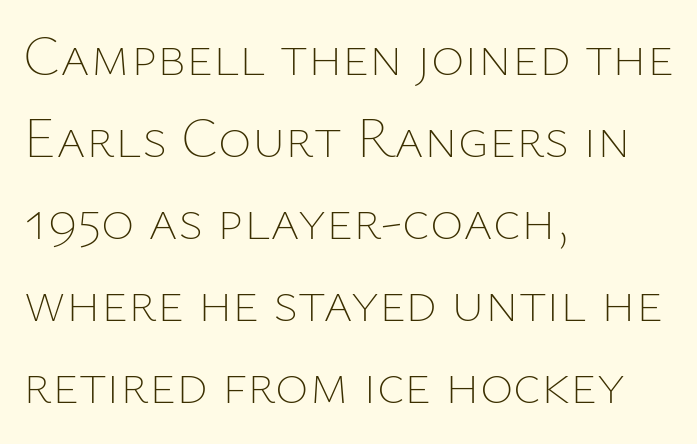
The gaps between neighbouring characters are ordinary and unremarkable. Letters have the restrained weight of plain body copy at most. Each letter keeps its own natural width here, so spacing adapts to shape. The glyphs are unaccompanied by any horizontal stroke below them.
